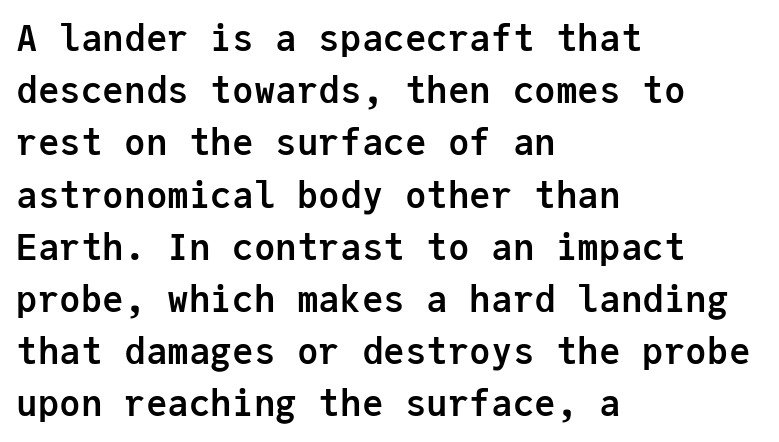
Each row of text sits above clean, open space. To sum up the face: it is a sans, with no serifs. Standard letterfit; no display-style spreading of the glyphs. Each new line begins a customary step beneath the previous one.
